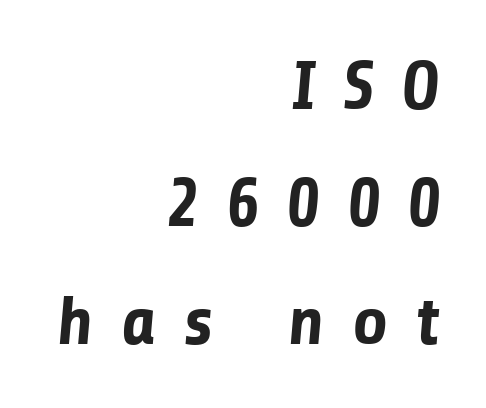
Q: Is the text bold? A: Yes.
Q: Is the typeface a serif or a sans-serif typeface? A: Sans-serif.
Q: Is the text underlined? A: No.
Q: How is the paragraph aligned? A: Right-aligned.
Q: Is the spacing between letters normal or unusually wide? A: Unusually wide.
Q: Is the spacing between lines tight, normal or loose? A: Normal.
Q: Width (condensed, normal, or wide)? A: Normal.
Q: Stroke contrast? A: Low.
Q: x-height? A: Medium.
Q: Monospaced? A: No.
